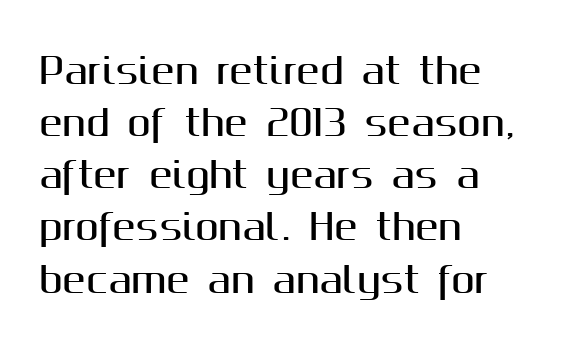
The letters stand straight up with perfectly vertical stems. In terms of letterform style, serifs are entirely absent. Is this a fixed-width face? No — the glyphs have proportional, varying widths. Leading: standard. Lines of text with bare space underneath. The lines are quadded left.
